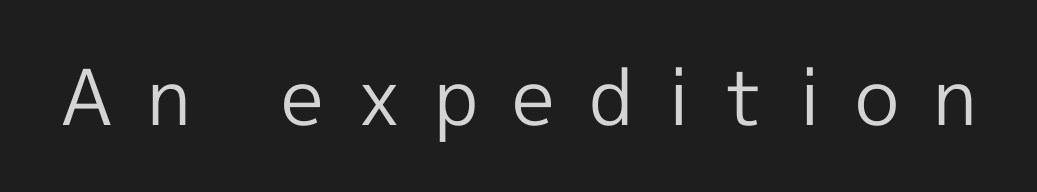
{"serif": "no", "italic": "no", "bold": "no", "weight": "regular", "width": "normal", "x_height": "medium", "monospaced": "no", "underline": "no", "letter_spacing": "wide", "letter_spacing_em": 0.44, "glyph_px": 77}
